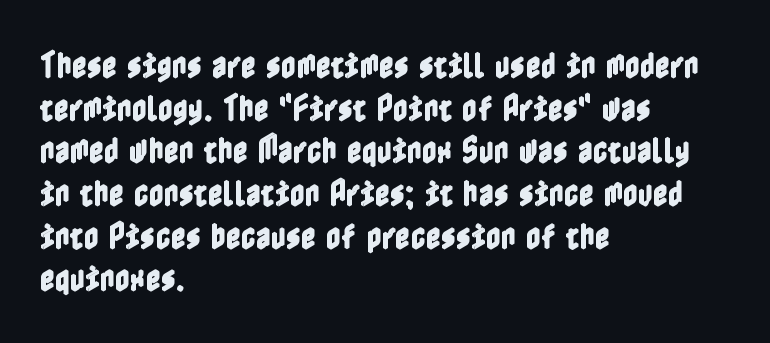
{"italic": "no", "width": "condensed", "x_height": "medium", "underline": "no", "align": "left", "line_spacing": "normal", "line_spacing_ratio": 1.47, "letter_spacing": "normal", "letter_spacing_em": 0.0, "glyph_px": 29}
